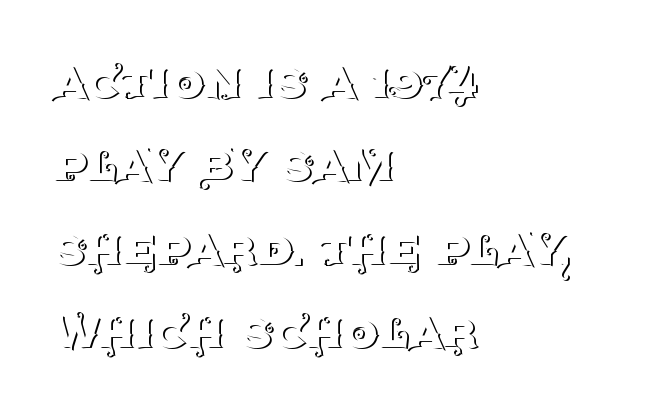
Q: Is the text bold? A: No.
Q: Is the text italic (slanted)? A: No, it is upright.
Q: Is the typeface a serif or a sans-serif typeface? A: Serif.
Q: Is the text underlined? A: No.
Q: How is the paragraph aligned? A: Left-aligned.
Q: Is the spacing between letters normal or unusually wide? A: Normal.
Q: Is the spacing between lines tight, normal or loose? A: Normal.
Q: Width (condensed, normal, or wide)? A: Normal.
Q: Stroke contrast? A: Medium.
Q: x-height? A: Large.
Q: Monospaced? A: No.
